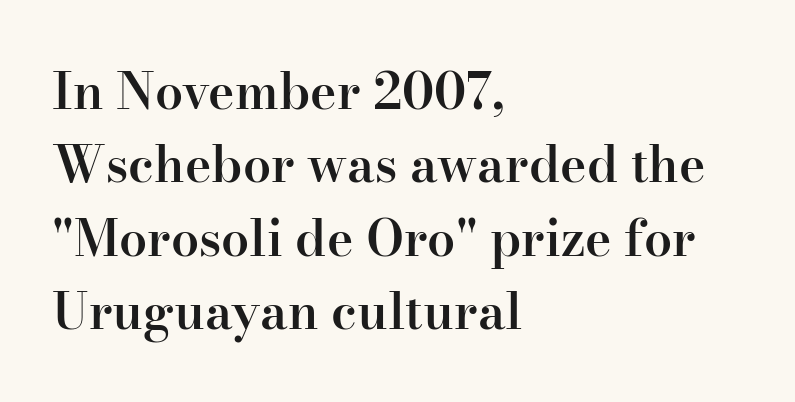
The image shows 50 px semibold serif type, upright; set left-aligned, normal line spacing (1.47x), normal letter spacing, not underlined; high stroke contrast and a small x-height.
